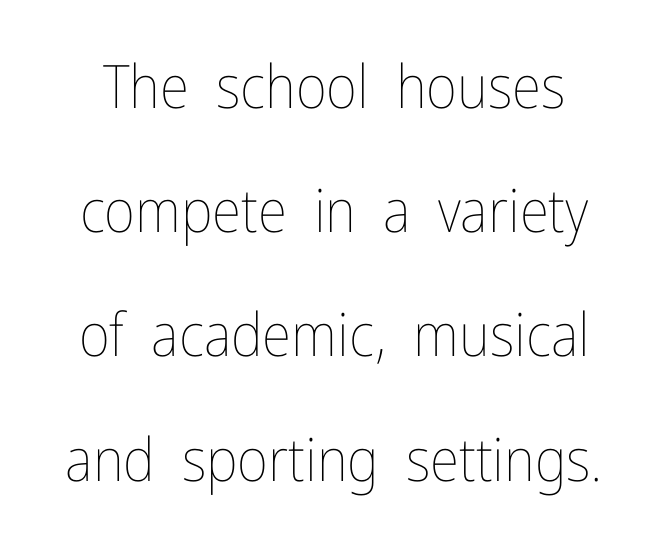
{"italic": "no", "bold": "no", "weight": "thin", "width": "condensed", "stroke_contrast": "low", "x_height": "medium", "monospaced": "no", "underline": "no", "line_spacing": "loose", "line_spacing_ratio": 2.07, "letter_spacing": "normal", "letter_spacing_em": 0.0, "glyph_px": 60}
